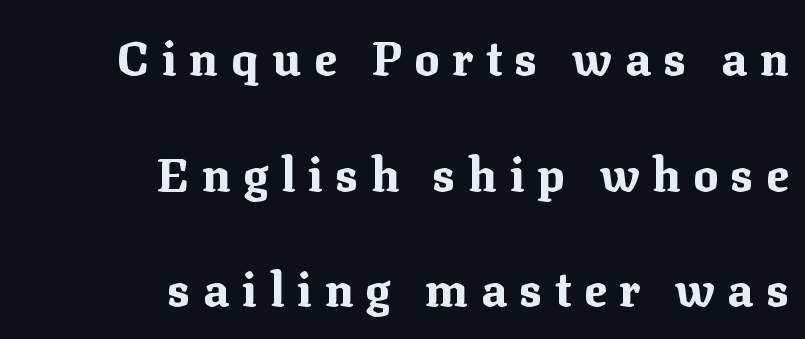
{"serif": "yes", "italic": "no", "bold": "yes", "weight": "bold", "width": "normal", "stroke_contrast": "medium", "x_height": "medium", "monospaced": "no", "underline": "no", "align": "right", "line_spacing": "loose", "line_spacing_ratio": 2.46, "letter_spacing": "wide", "letter_spacing_em": 0.27, "glyph_px": 47}
